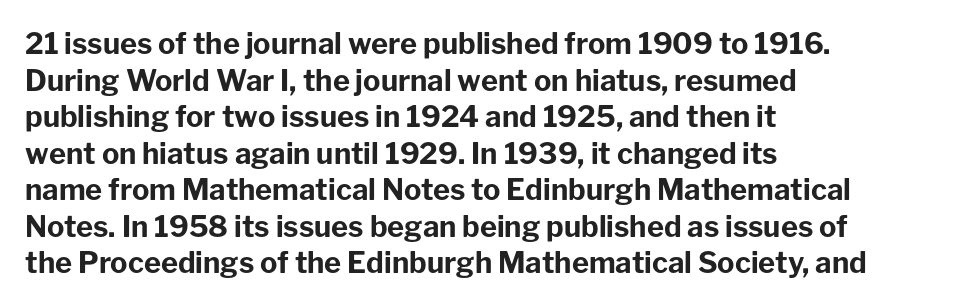
Q: Is the text bold? A: Yes.
Q: Is the text italic (slanted)? A: No, it is upright.
Q: Is the typeface a serif or a sans-serif typeface? A: Sans-serif.
Q: Is the text underlined? A: No.
Q: How is the paragraph aligned? A: Left-aligned.
Q: Is the spacing between letters normal or unusually wide? A: Normal.
Q: Is the spacing between lines tight, normal or loose? A: Normal.
Q: Width (condensed, normal, or wide)? A: Normal.
Q: Stroke contrast? A: Low.
Q: x-height? A: Medium.
Q: Monospaced? A: No.
